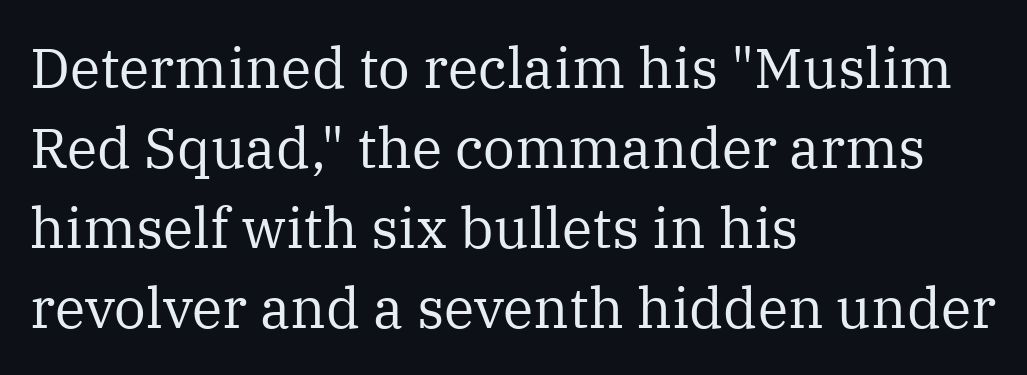
The image shows 56 px regular-weight serif type, upright; set left-aligned, normal line spacing (1.43x), normal letter spacing, not underlined; medium stroke contrast and a medium x-height.
